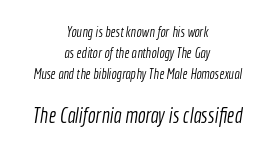
Q: Is the text bold? A: No.
Q: Is the text underlined? A: No.
Q: How is the paragraph aligned? A: Centered.
Q: Is the spacing between letters normal or unusually wide? A: Normal.
Q: Is the spacing between lines tight, normal or loose? A: Normal.
Q: Which block of text is set in a larger size, the first (top) or the second (bottom)? A: The second (bottom) one.
